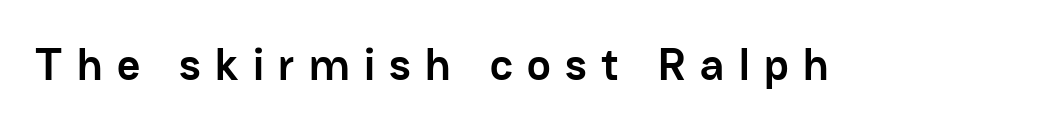
The image shows 45 px semibold sans-serif type, upright; set unusually wide letter spacing (+0.32 em), not underlined; low stroke contrast and a medium x-height.
